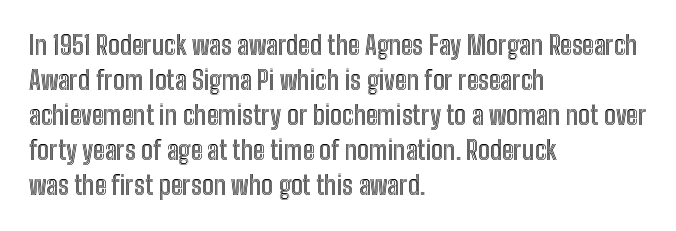
Upright lettering throughout. A classic flush-left, rag-right setting is used for this passage. Underlining? Definitely not there. The passage shown stacks its lines at a standard gap. The letterforms sit shoulder to shoulder at normal distance.
